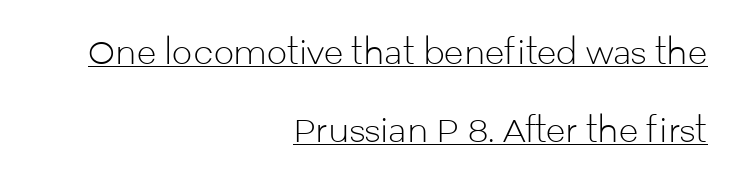
A typesetter would mark this as roman, not italic. Each line of the rendering has a horizontal stroke beneath the glyphs. Compared with a typical body face, this is equally light or lighter still. Look at the bottom of the vertical strokes: they stop flat, with no serifs.
